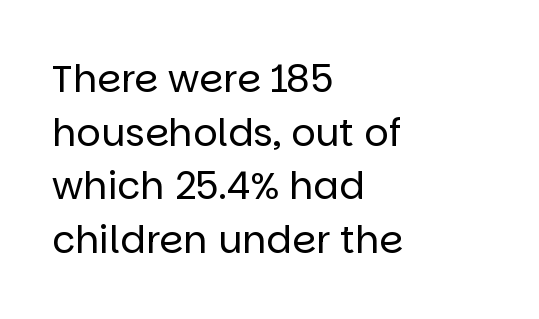
The image shows 38 px regular-weight sans-serif type, upright; set left-aligned, normal line spacing (1.41x), normal letter spacing, not underlined; low stroke contrast and a large x-height.
